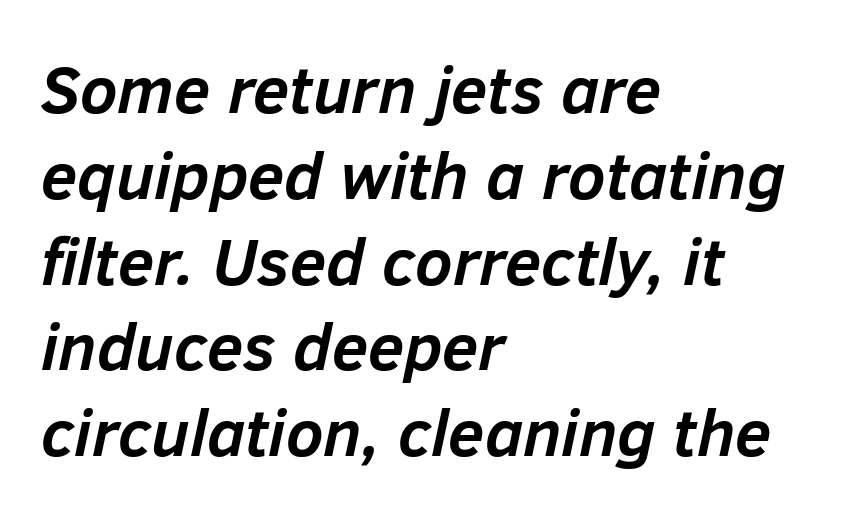
The ragged edge is on the right, which tells us the setting is flush left. These lines are rendered in a variable-pitch font. Heavy-handed strokes throughout: this text is bold. The gap between lines stays unmarked.
